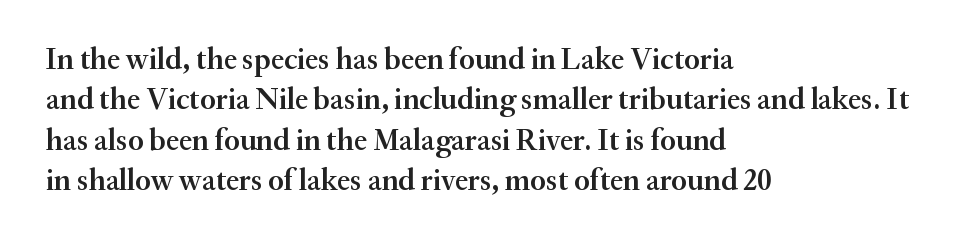
Line starts are locked; line ends wander. The gap between lines stays unmarked. A semibold gives these letters moderate extra thickness, short of bold. In terms of posture, this sample is upright. The letterforms sit shoulder to shoulder at normal distance.
